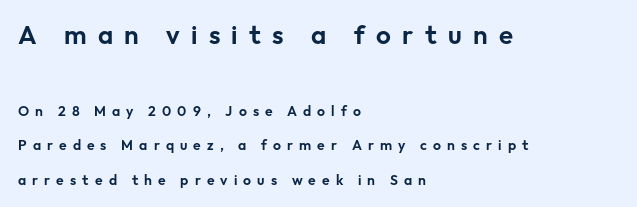
The image shows 26 px text type, upright; set left-aligned, loose line spacing (2.44x), unusually wide letter spacing (+0.43 em), not underlined; the first (top) block is 1.86x larger.
